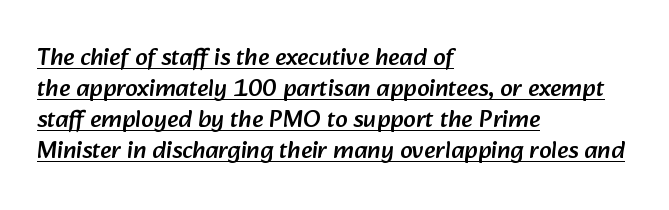
Decoration check: the copy is underlined. No extra tracking has been applied to these lines. These lines stack with their left ends in a neat column.
